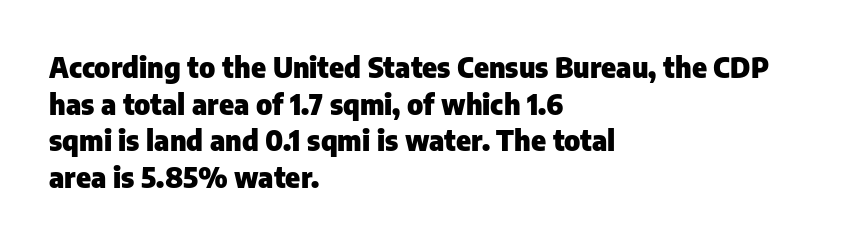
Q: Is the text bold? A: Yes.
Q: Is the text italic (slanted)? A: No, it is upright.
Q: Is the typeface a serif or a sans-serif typeface? A: Sans-serif.
Q: Is the text underlined? A: No.
Q: How is the paragraph aligned? A: Left-aligned.
Q: Is the spacing between letters normal or unusually wide? A: Normal.
Q: Is the spacing between lines tight, normal or loose? A: Normal.
Q: Width (condensed, normal, or wide)? A: Normal.
Q: Stroke contrast? A: Low.
Q: x-height? A: Medium.
Q: Monospaced? A: No.
